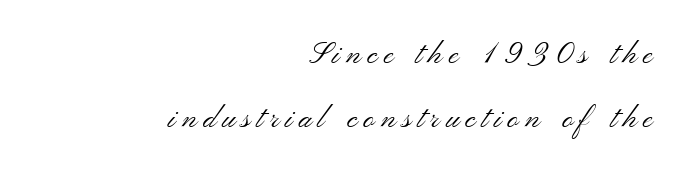
Q: Is the text bold? A: No.
Q: Is the text italic (slanted)? A: Yes.
Q: Is the typeface a serif or a sans-serif typeface? A: Sans-serif.
Q: Is the text underlined? A: No.
Q: How is the paragraph aligned? A: Right-aligned.
Q: Is the spacing between letters normal or unusually wide? A: Unusually wide.
Q: Is the spacing between lines tight, normal or loose? A: Loose.
Q: Width (condensed, normal, or wide)? A: Wide.
Q: Stroke contrast? A: Medium.
Q: x-height? A: Small.
Q: Monospaced? A: No.
